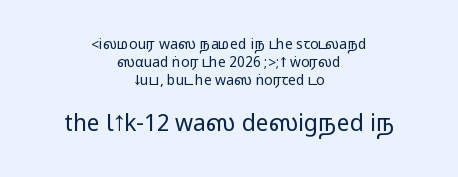
{"italic": "no", "underline": "no", "align": "center", "line_spacing": "normal", "line_spacing_ratio": 1.3, "letter_spacing": "normal", "letter_spacing_em": 0.0, "larger_block": "second", "size_ratio": 1.64, "glyph_px": 23}
